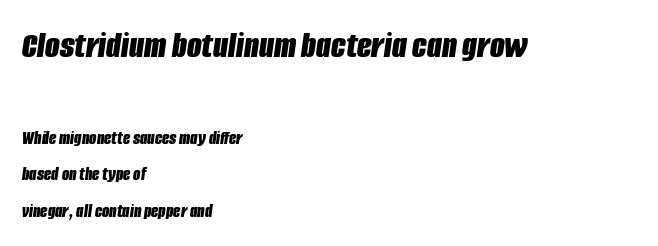
{"italic": "yes", "lean": "right", "slant_degrees": 8, "bold": "yes", "weight": "bold", "width": "condensed", "stroke_contrast": "low", "x_height": "large", "monospaced": "no", "underline": "no", "align": "left", "line_spacing": "loose", "line_spacing_ratio": 1.93, "letter_spacing": "normal", "letter_spacing_em": 0.0, "larger_block": "first", "size_ratio": 2.0, "glyph_px": 38}
